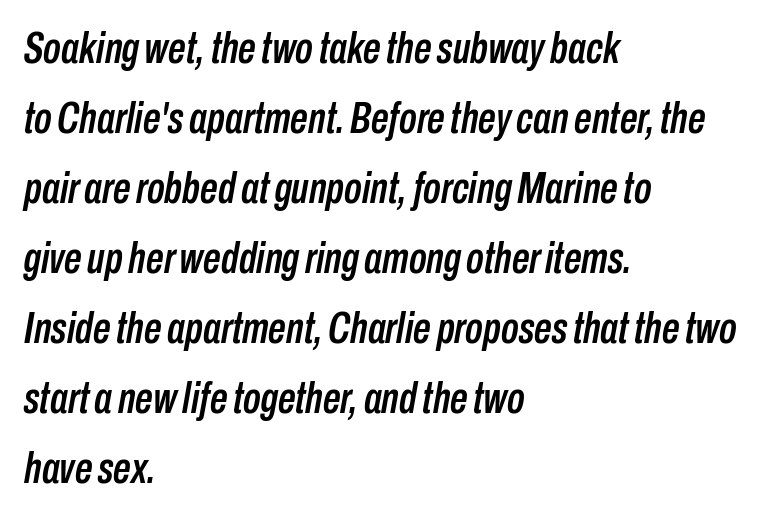
Q: Is the text italic (slanted)? A: Yes, it leans right by about 10 degrees.
Q: Is the text underlined? A: No.
Q: How is the paragraph aligned? A: Left-aligned.
Q: Is the spacing between letters normal or unusually wide? A: Normal.
Q: Is the spacing between lines tight, normal or loose? A: Normal.
Q: Width (condensed, normal, or wide)? A: Condensed.
Q: Stroke contrast? A: Low.
Q: x-height? A: Medium.
Q: Monospaced? A: No.
